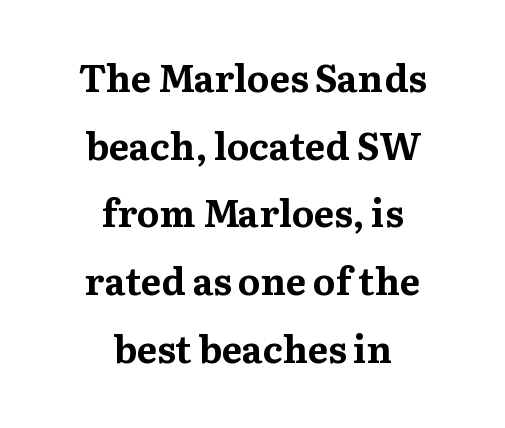
{"serif": "yes", "italic": "no", "bold": "yes", "weight": "bold", "width": "normal", "stroke_contrast": "medium", "x_height": "medium", "monospaced": "no", "underline": "no", "align": "center", "line_spacing_ratio": 1.78, "letter_spacing": "normal", "letter_spacing_em": 0.0, "glyph_px": 38}
